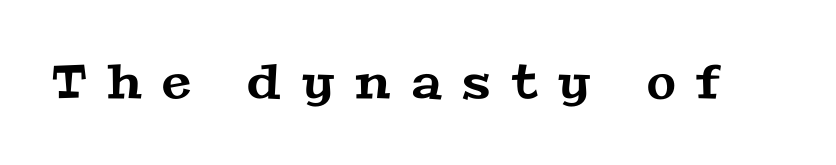
Nobody drew a line under any word here. Are there feet on the stems? There are — it's a serif. The tracking reads as deliberately expanded to a designer's eye. Proportional: the letters do not fall into vertical columns.
